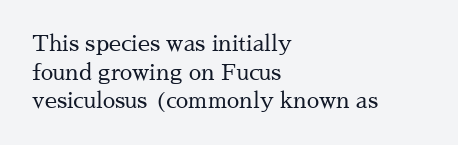
The image shows 22 px text type, upright; set left-aligned, normal line spacing (1.3x), normal letter spacing, not underlined.
